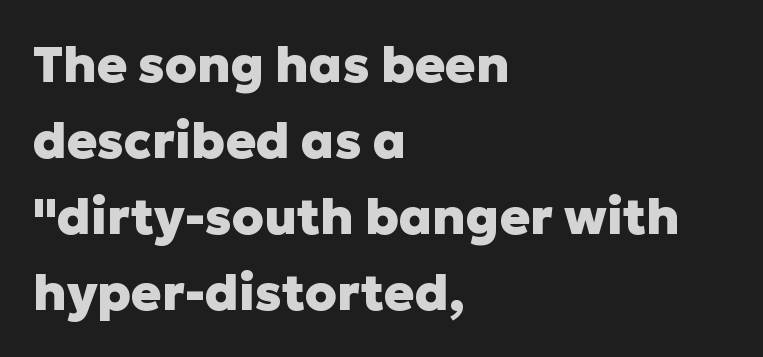
Q: Is the text bold? A: Yes.
Q: Is the text italic (slanted)? A: No, it is upright.
Q: Is the typeface a serif or a sans-serif typeface? A: Sans-serif.
Q: Is the text underlined? A: No.
Q: How is the paragraph aligned? A: Left-aligned.
Q: Is the spacing between letters normal or unusually wide? A: Normal.
Q: Is the spacing between lines tight, normal or loose? A: Normal.
Q: Width (condensed, normal, or wide)? A: Normal.
Q: Stroke contrast? A: Low.
Q: x-height? A: Medium.
Q: Monospaced? A: No.
